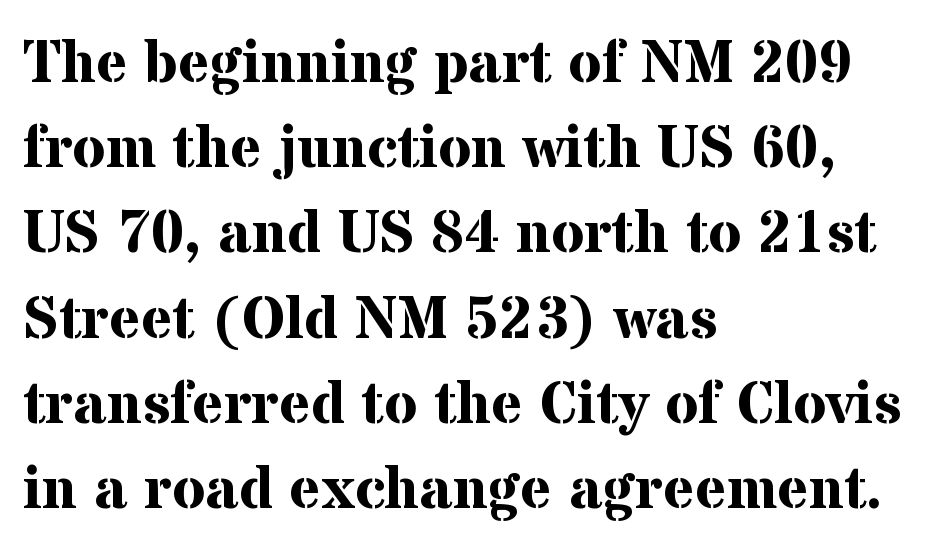
{"serif": "yes", "italic": "no", "bold": "yes", "weight": "bold", "width": "normal", "stroke_contrast": "medium", "x_height": "medium", "monospaced": "no", "underline": "no", "align": "left", "line_spacing": "normal", "line_spacing_ratio": 1.42, "letter_spacing": "normal", "letter_spacing_em": 0.0, "glyph_px": 60}
